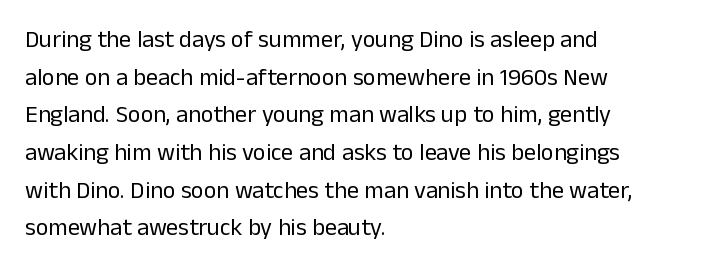
The setting favours the left margin, as ordinary paragraphs usually do. The face looks like a standard text weight, possibly lighter. Each row of text sits above clean, open space. Posture: straight, roman, zero tilt.
